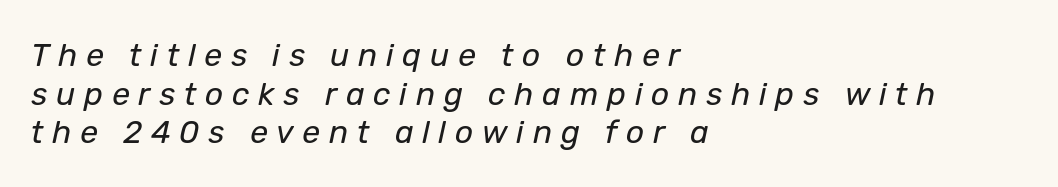
Q: Is the text bold? A: No.
Q: Is the text italic (slanted)? A: Yes, it leans right by about 12 degrees.
Q: Is the text underlined? A: No.
Q: How is the paragraph aligned? A: Left-aligned.
Q: Is the spacing between letters normal or unusually wide? A: Unusually wide.
Q: Width (condensed, normal, or wide)? A: Normal.
Q: Stroke contrast? A: Low.
Q: x-height? A: Medium.
Q: Monospaced? A: No.
